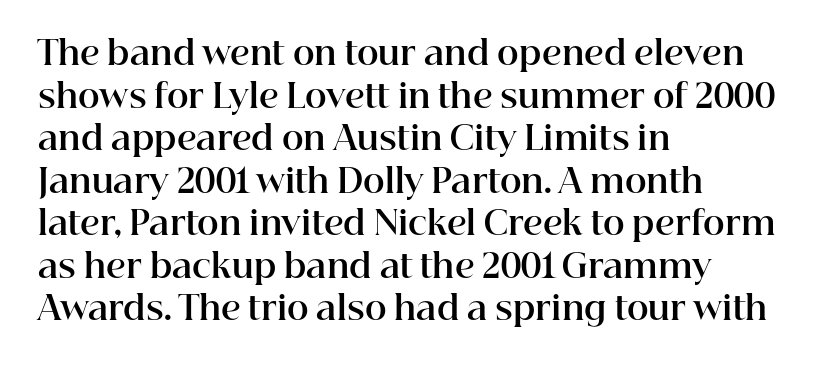
The image shows 33 px bold serif type, upright; set left-aligned, normal line spacing (1.29x), normal letter spacing, not underlined; high stroke contrast and a medium x-height.
